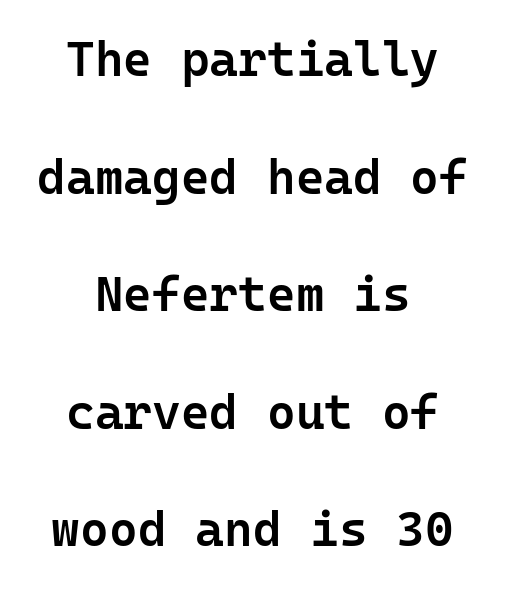
The image shows 49 px semibold sans-serif type, upright, monospaced; set centered, loose line spacing (2.4x), normal letter spacing, not underlined; low stroke contrast and a medium x-height.
